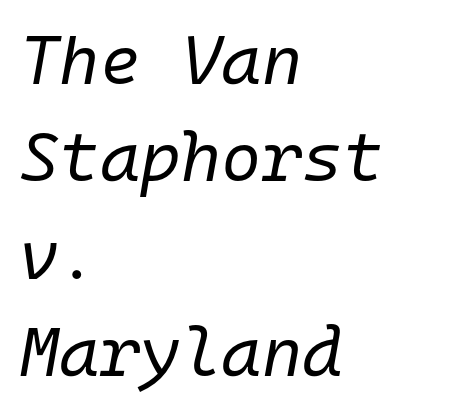
Q: Is the text bold? A: No.
Q: Is the text italic (slanted)? A: Yes, it leans right by about 10 degrees.
Q: Is the text underlined? A: No.
Q: How is the paragraph aligned? A: Left-aligned.
Q: Is the spacing between letters normal or unusually wide? A: Normal.
Q: Is the spacing between lines tight, normal or loose? A: Normal.
Q: Width (condensed, normal, or wide)? A: Normal.
Q: Stroke contrast? A: Low.
Q: x-height? A: Medium.
Q: Monospaced? A: Yes.
